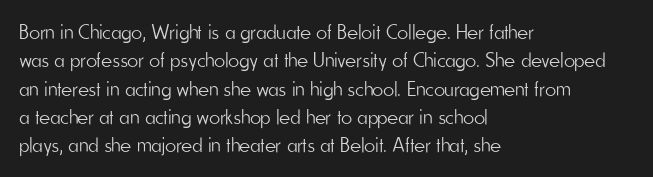
{"italic": "no", "bold": "no", "underline": "no", "align": "left", "line_spacing": "normal", "line_spacing_ratio": 1.35, "letter_spacing": "normal", "letter_spacing_em": 0.0, "glyph_px": 21}
